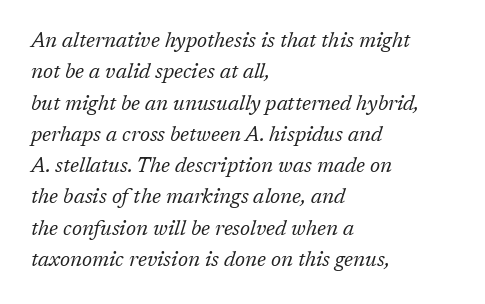
The image shows 21 px text type, italic (leaning right); set left-aligned, normal line spacing (1.49x), normal letter spacing, not underlined.
